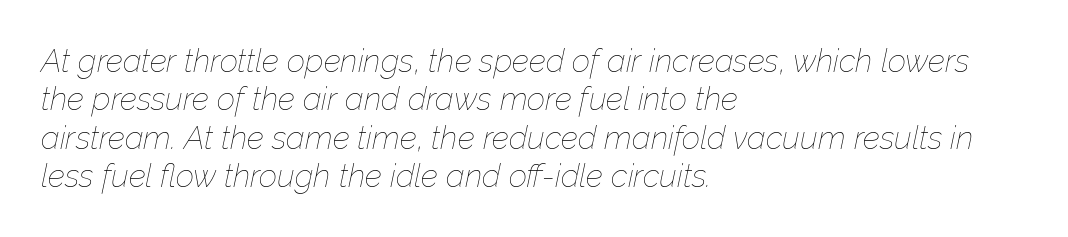
Q: Is the text bold? A: No.
Q: Is the text italic (slanted)? A: Yes, it leans right by about 12 degrees.
Q: Is the text underlined? A: No.
Q: How is the paragraph aligned? A: Left-aligned.
Q: Is the spacing between letters normal or unusually wide? A: Normal.
Q: Width (condensed, normal, or wide)? A: Normal.
Q: Stroke contrast? A: Low.
Q: x-height? A: Medium.
Q: Monospaced? A: No.
